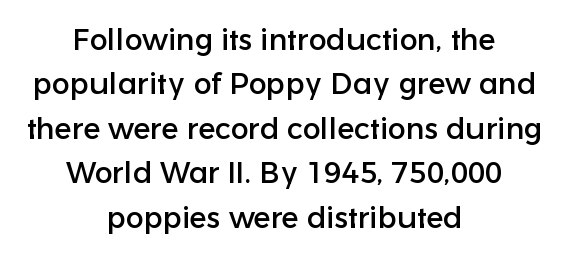
Regular leading. Leftover space on each line is divided equally before and after the words. Proportional: the letters do not fall into vertical columns. The glyphs in this specimen are sans serif.
